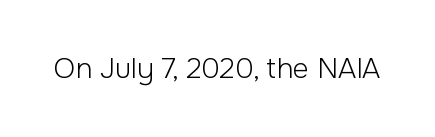
The letters stand straight up with perfectly vertical stems. Decoration check: the copy has no underline. Weight: not bold — regular or lighter. Letter spacing: default.
